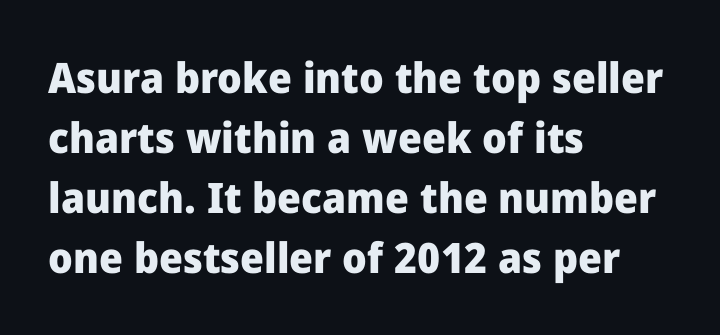
{"serif": "no", "italic": "no", "bold": "yes", "weight": "heavy", "width": "normal", "stroke_contrast": "low", "x_height": "medium", "monospaced": "no", "underline": "no", "align": "left", "line_spacing": "normal", "line_spacing_ratio": 1.43, "letter_spacing": "normal", "letter_spacing_em": 0.0, "glyph_px": 42}
